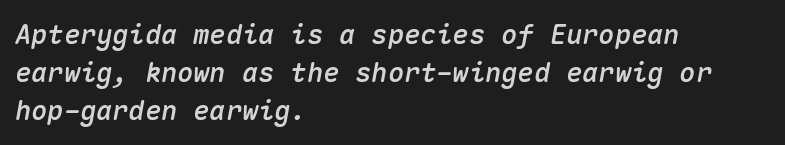
The image shows 27 px text type, italic (leaning right); set left-aligned, normal line spacing (1.4x), normal letter spacing, not underlined.
